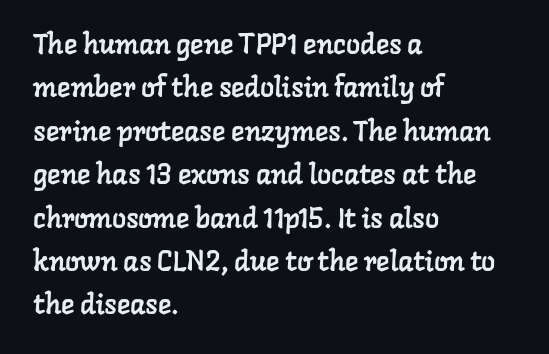
Q: Is the typeface a serif or a sans-serif typeface? A: Serif.
Q: Is the text underlined? A: No.
Q: How is the paragraph aligned? A: Left-aligned.
Q: Is the spacing between letters normal or unusually wide? A: Normal.
Q: Is the spacing between lines tight, normal or loose? A: Normal.
Q: Width (condensed, normal, or wide)? A: Normal.
Q: Stroke contrast? A: Low.
Q: x-height? A: Medium.
Q: Monospaced? A: No.
